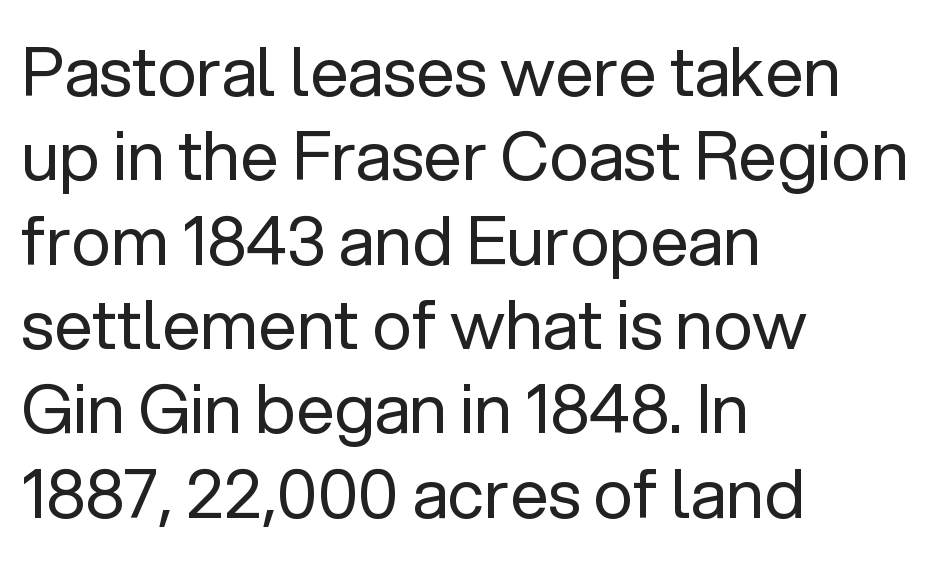
This reads as an unemphasized weight, regular at the heaviest. The type sits square on the baseline with zero lean. Check where the strokes stop: nothing finishes them off — pure sans. No word sits above an underline. Looks like regular typesetting: each glyph gets only the width it needs. The compositor pushed each line to the left boundary.
